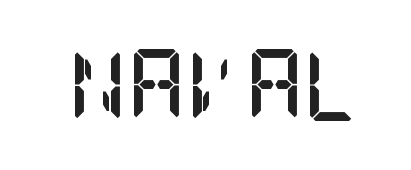
The image shows 72 px semibold, condensed serif type, upright; set normal letter spacing, not underlined; low stroke contrast and a large x-height.
